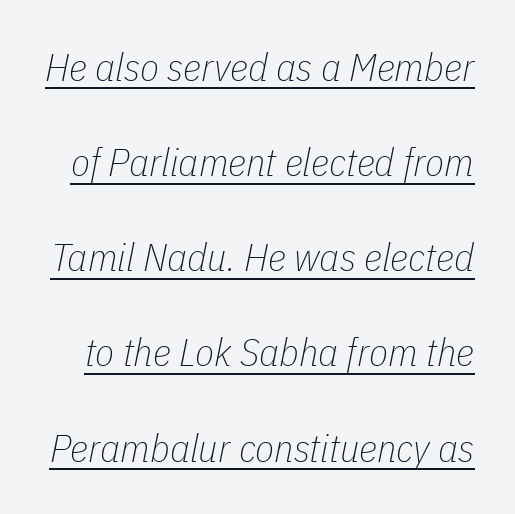
{"italic": "yes", "lean": "right", "slant_degrees": 11, "bold": "no", "weight": "thin", "width": "condensed", "stroke_contrast": "low", "x_height": "medium", "monospaced": "no", "underline": "yes", "line_spacing": "loose", "line_spacing_ratio": 2.44, "letter_spacing": "normal", "letter_spacing_em": 0.0, "glyph_px": 39}
